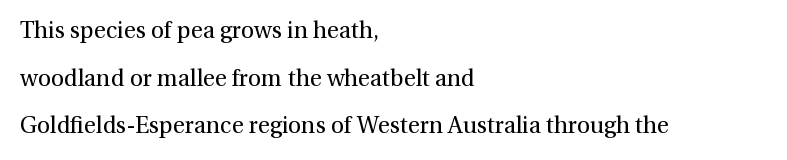
No extra tracking has been applied to these lines. Is the type heavy? It reads as light-to-regular instead. Airy leading. Style check: upright.
